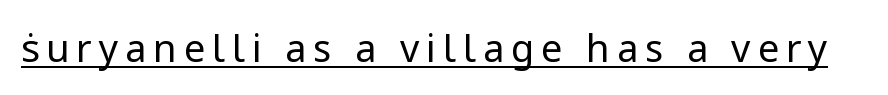
{"serif": "no", "italic": "no", "bold": "no", "weight": "regular", "width": "normal", "stroke_contrast": "low", "x_height": "medium", "monospaced": "no", "underline": "yes", "glyph_px": 38}
